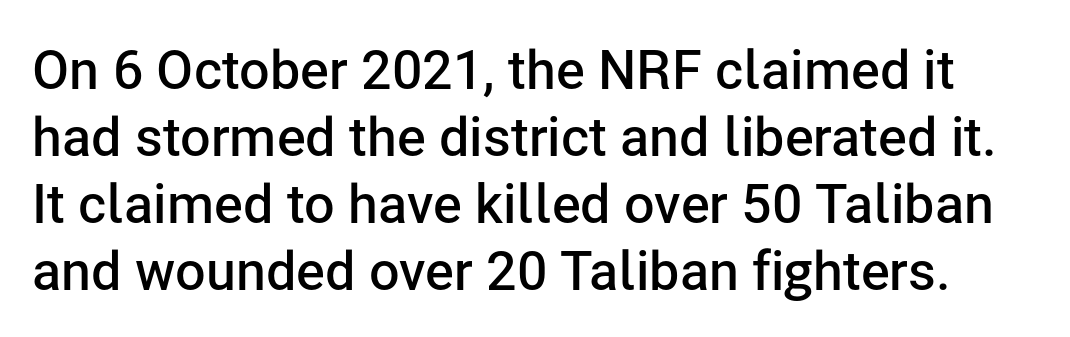
{"serif": "no", "italic": "no", "bold": "semi", "weight": "semibold", "width": "normal", "stroke_contrast": "low", "x_height": "medium", "monospaced": "no", "underline": "no", "line_spacing_ratio": 1.24, "letter_spacing": "normal", "letter_spacing_em": 0.0, "glyph_px": 54}
